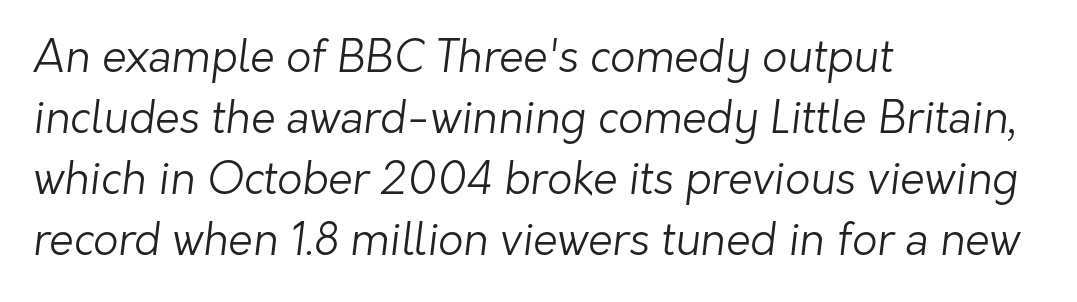
The image shows 44 px light sans-serif type; set left-aligned, normal line spacing (1.39x), normal letter spacing, not underlined; low stroke contrast and a medium x-height.
